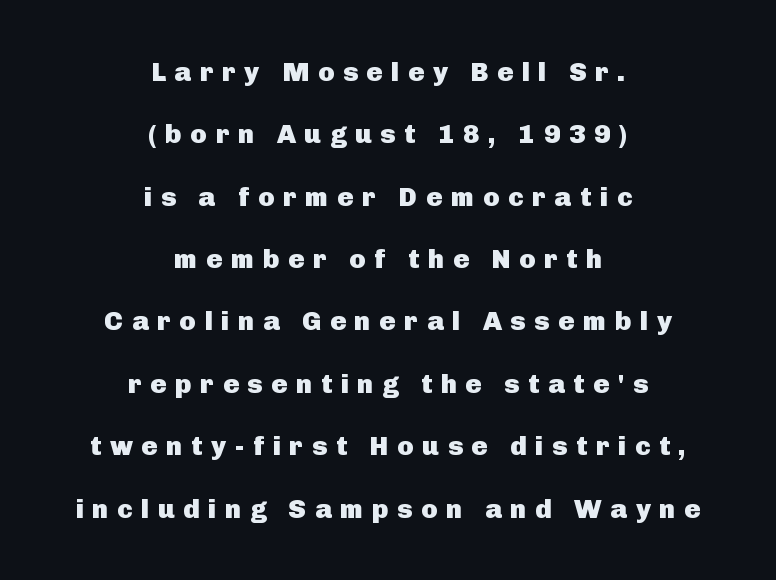
The gap between lines stays unmarked. Rows of type keep a wide berth in the vertical direction. This is the regular roman posture of the typeface. The passage shown has open, widely tracked lettering throughout. Compared with a flush-left layout, this one balances lines on the center instead.
